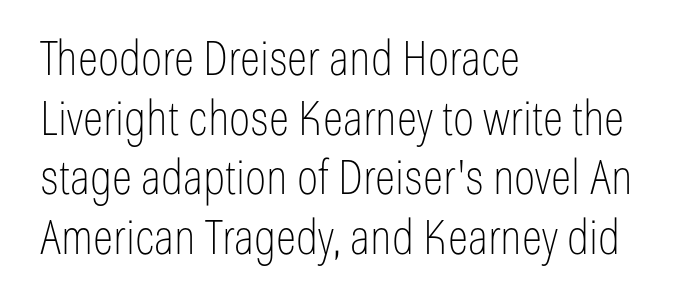
Ascenders rise straight up at ninety degrees. The string is rendered with underlining switched off. Nothing unusual about the tracking: characters are spaced as the font intends. Type style note: lacks serifs. The typeface has the unassuming heft of standard copy or less. Layout note: lines flush left.
